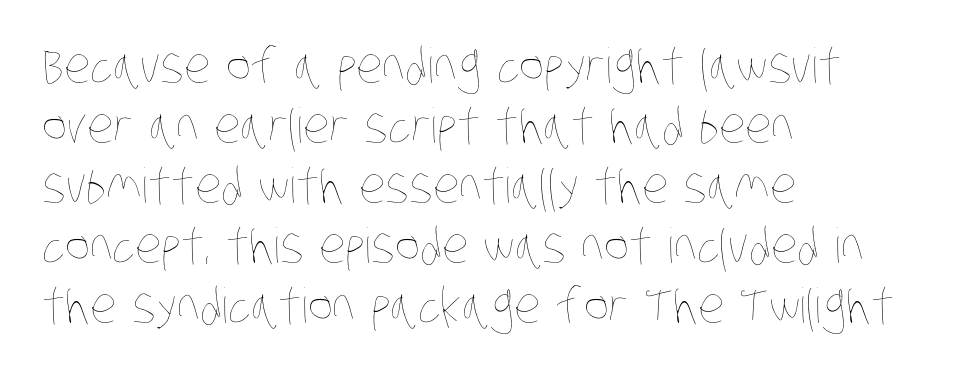
Q: Is the text bold? A: No.
Q: Is the text underlined? A: No.
Q: How is the paragraph aligned? A: Left-aligned.
Q: Is the spacing between letters normal or unusually wide? A: Normal.
Q: Is the spacing between lines tight, normal or loose? A: Normal.
Q: Width (condensed, normal, or wide)? A: Condensed.
Q: Stroke contrast? A: Low.
Q: x-height? A: Large.
Q: Monospaced? A: No.
